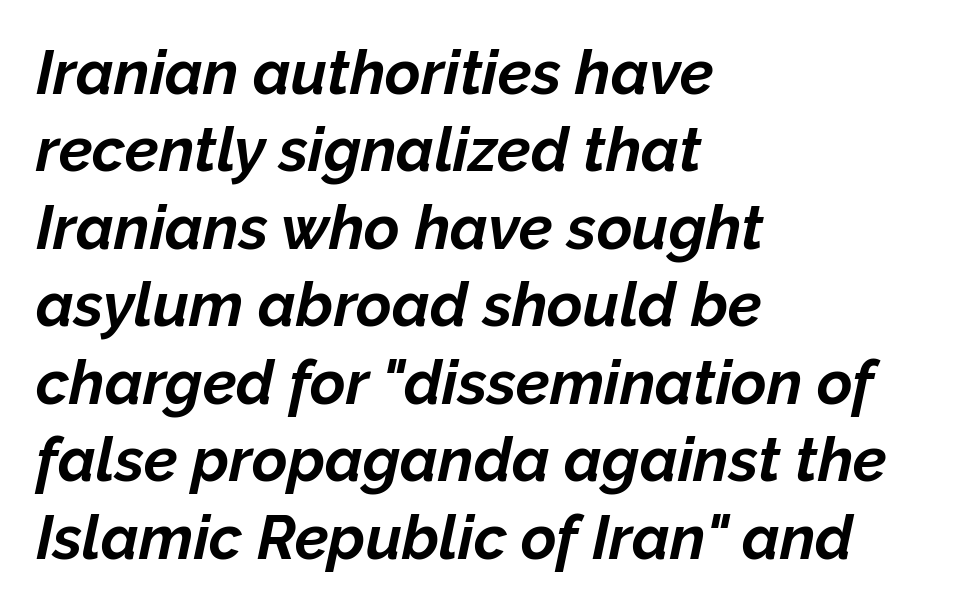
The image shows 61 px bold type, italic (leaning right); set left-aligned, normal line spacing (1.27x), normal letter spacing, not underlined; low stroke contrast and a medium x-height.
